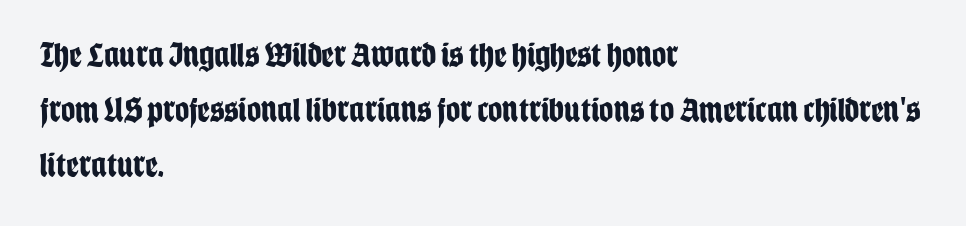
Q: Is the text bold? A: Yes.
Q: Is the text italic (slanted)? A: No, it is upright.
Q: Is the typeface a serif or a sans-serif typeface? A: Sans-serif.
Q: Is the text underlined? A: No.
Q: How is the paragraph aligned? A: Left-aligned.
Q: Is the spacing between letters normal or unusually wide? A: Normal.
Q: Is the spacing between lines tight, normal or loose? A: Normal.
Q: Width (condensed, normal, or wide)? A: Condensed.
Q: Stroke contrast? A: Low.
Q: x-height? A: Large.
Q: Monospaced? A: No.
